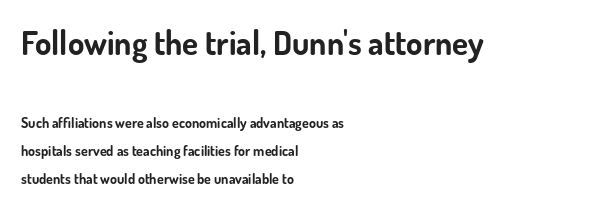
The lines in this sample share a left origin and differ only in where they stop. Designer's note — italics off, roman on. Here the designer chose a conventional face with non-uniform glyph widths. Heft: maximum for text — a bold. The rendering shows plain stroke endings on the letterforms — a sans-serif design.
